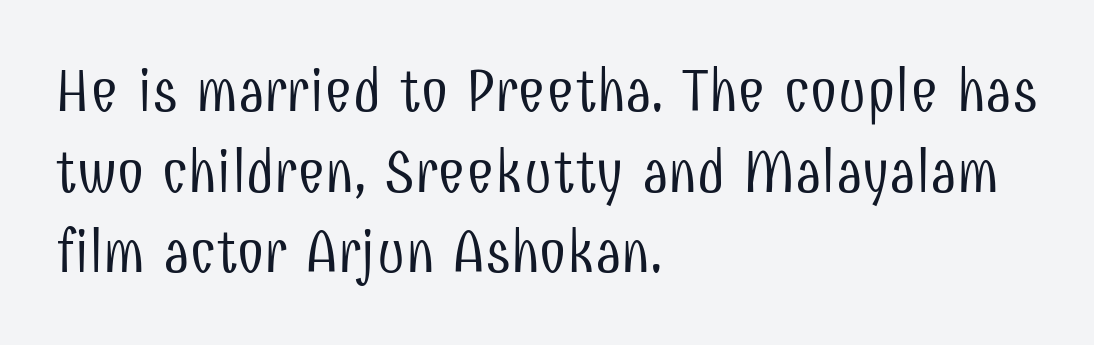
Q: Is the text bold? A: No.
Q: Is the text italic (slanted)? A: No, it is upright.
Q: Is the typeface a serif or a sans-serif typeface? A: Sans-serif.
Q: Is the text underlined? A: No.
Q: How is the paragraph aligned? A: Left-aligned.
Q: Is the spacing between letters normal or unusually wide? A: Normal.
Q: Is the spacing between lines tight, normal or loose? A: Normal.
Q: Width (condensed, normal, or wide)? A: Condensed.
Q: Stroke contrast? A: Low.
Q: x-height? A: Medium.
Q: Monospaced? A: No.
